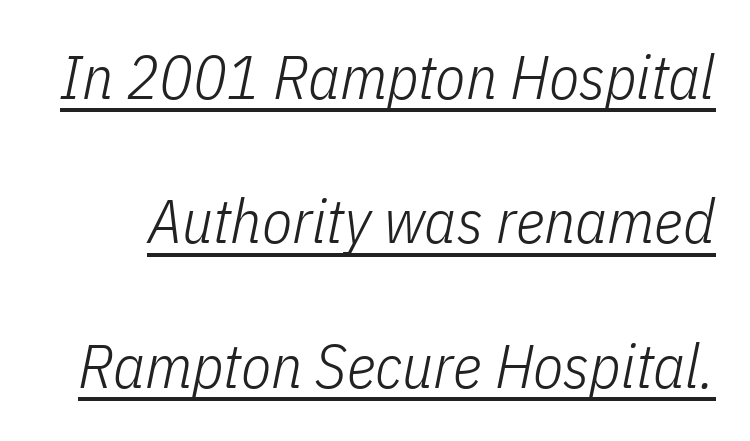
{"italic": "yes", "lean": "right", "slant_degrees": 11, "bold": "no", "weight": "light", "width": "condensed", "stroke_contrast": "low", "x_height": "medium", "monospaced": "no", "underline": "yes", "line_spacing": "loose", "line_spacing_ratio": 2.33, "letter_spacing": "normal", "letter_spacing_em": 0.0, "glyph_px": 62}
